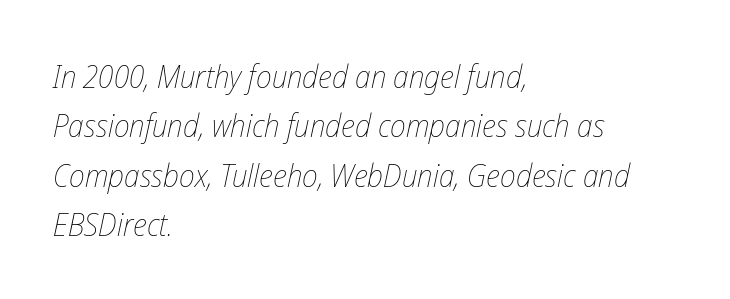
A typesetter would call this proportional, since set widths differ per character. Letters rest on an invisible, unmarked baseline. Letter spacing: default. No chunkiness to these letters — they're not bold. Evenly set lines give the paragraph a standard silhouette.
